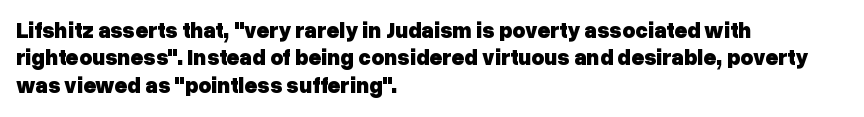
{"italic": "no", "bold": "yes", "underline": "no", "align": "left", "line_spacing_ratio": 1.24, "letter_spacing": "normal", "letter_spacing_em": 0.0, "glyph_px": 22}
